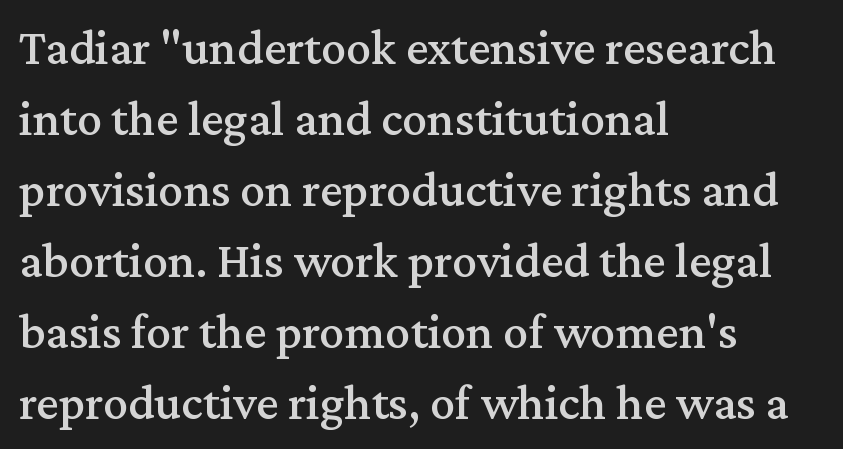
{"serif": "yes", "italic": "no", "width": "normal", "stroke_contrast": "medium", "x_height": "medium", "monospaced": "no", "underline": "no", "align": "left", "line_spacing": "normal", "line_spacing_ratio": 1.42, "letter_spacing": "normal", "letter_spacing_em": 0.0, "glyph_px": 50}
